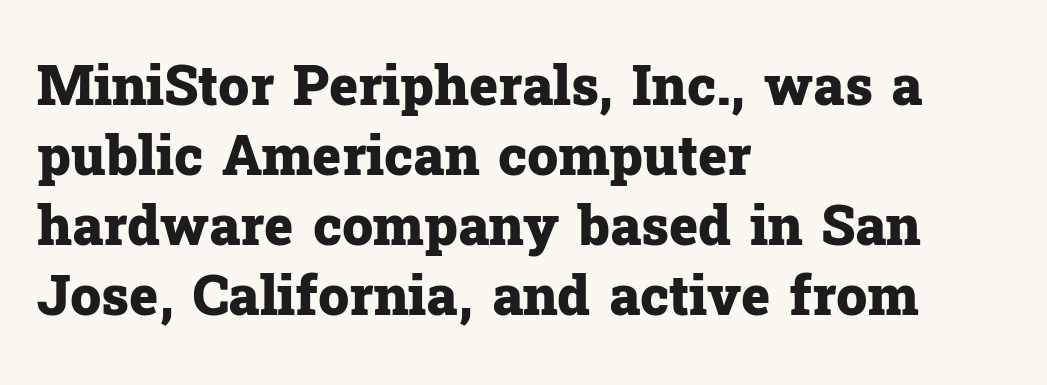
Q: Is the text bold? A: Yes.
Q: Is the text italic (slanted)? A: No, it is upright.
Q: Is the typeface a serif or a sans-serif typeface? A: Serif.
Q: Is the text underlined? A: No.
Q: How is the paragraph aligned? A: Left-aligned.
Q: Is the spacing between letters normal or unusually wide? A: Normal.
Q: Is the spacing between lines tight, normal or loose? A: Normal.
Q: Width (condensed, normal, or wide)? A: Normal.
Q: Stroke contrast? A: Low.
Q: x-height? A: Medium.
Q: Monospaced? A: No.
